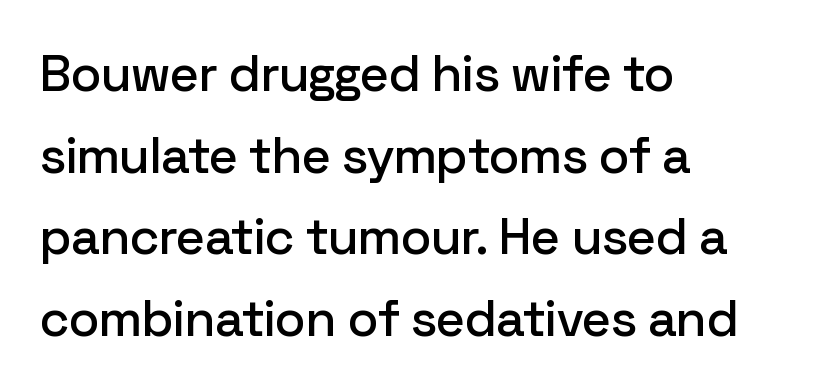
The image shows 51 px sans-serif type, upright; set left-aligned, normal line spacing (1.6x), normal letter spacing, not underlined; low stroke contrast and a medium x-height.
